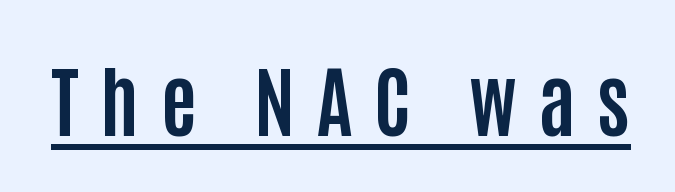
Observe the wide spacing: letters keep a clear distance from each other. You could not count columns in this text — the font is proportionally spaced. Every letter is thick-stroked: bold, no question. Characters remain perfectly vertical along every line. A rule runs beneath these lines of type.
